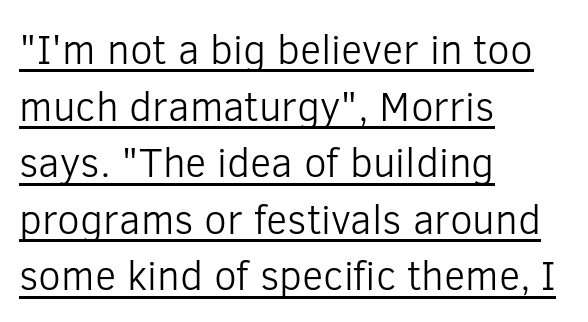
Heaviness? Minimal to ordinary, like unemphasized prose. Each new line begins a customary step beneath the previous one. What decoration does the sample have? An underline. The compositor pushed each line to the left boundary. Default kerning and tracking; the words read as compact shapes. The lettering stays uniformly vertical, giving the passage a roman look.
